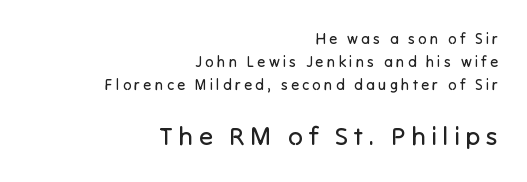
Q: Is the text bold? A: No.
Q: Is the text italic (slanted)? A: No, it is upright.
Q: Is the text underlined? A: No.
Q: How is the paragraph aligned? A: Right-aligned.
Q: Is the spacing between letters normal or unusually wide? A: Unusually wide.
Q: Is the spacing between lines tight, normal or loose? A: Normal.
Q: Which block of text is set in a larger size, the first (top) or the second (bottom)? A: The second (bottom) one.
